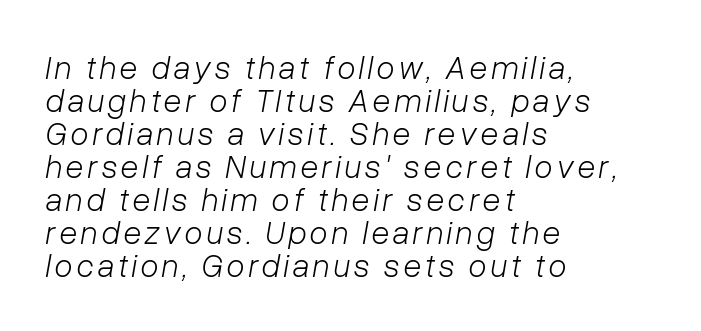
Quick note: italic. Does the copy run flush right? No — it runs flush left. The zone under the glyphs is completely vacant. Each stroke keeps to a modest, everyday thickness or less. A typesetter would call this leading minimal, almost set solid. A typesetter would call this proportional, since set widths differ per character.
